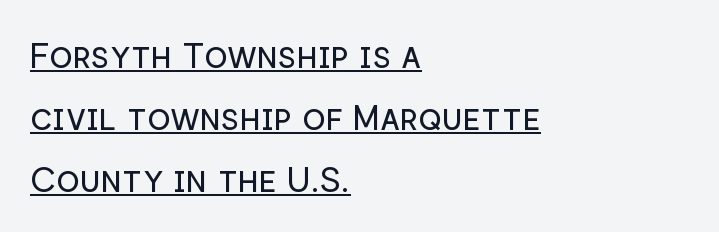
Caption: multi-line text, flush left, ragged right. Each letter's strokes conclude bluntly, with no projecting serifs. Style check: upright. This sample has the flowing, uneven cadence of proportional lettering. These lines keep a tight, regular rhythm from letter to letter.
